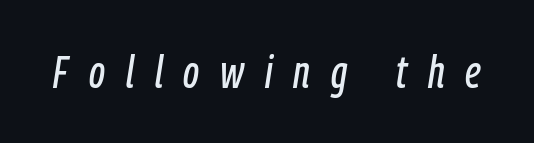
These lines are rendered in a variable-pitch font. Just letters on the line, the space beneath them empty. Slanted lettering throughout. Short note: letters widely spaced.
